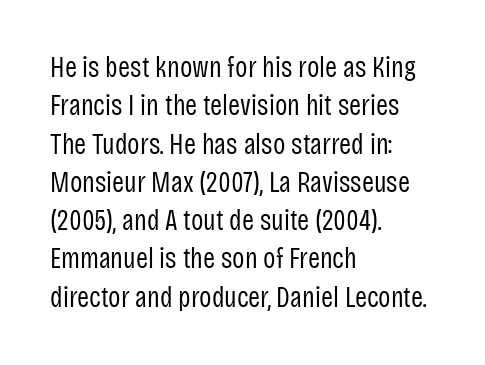
Q: Is the text bold? A: No.
Q: Is the text italic (slanted)? A: No, it is upright.
Q: Is the typeface a serif or a sans-serif typeface? A: Sans-serif.
Q: Is the text underlined? A: No.
Q: How is the paragraph aligned? A: Left-aligned.
Q: Is the spacing between letters normal or unusually wide? A: Normal.
Q: Is the spacing between lines tight, normal or loose? A: Normal.
Q: Width (condensed, normal, or wide)? A: Condensed.
Q: Stroke contrast? A: Low.
Q: x-height? A: Large.
Q: Monospaced? A: No.
